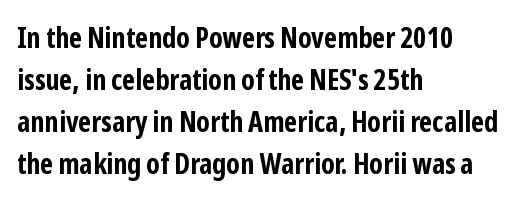
Q: Is the text bold? A: Yes.
Q: Is the text italic (slanted)? A: No, it is upright.
Q: Is the typeface a serif or a sans-serif typeface? A: Sans-serif.
Q: Is the text underlined? A: No.
Q: How is the paragraph aligned? A: Left-aligned.
Q: Is the spacing between letters normal or unusually wide? A: Normal.
Q: Is the spacing between lines tight, normal or loose? A: Normal.
Q: Width (condensed, normal, or wide)? A: Condensed.
Q: Stroke contrast? A: Low.
Q: x-height? A: Medium.
Q: Monospaced? A: No.
